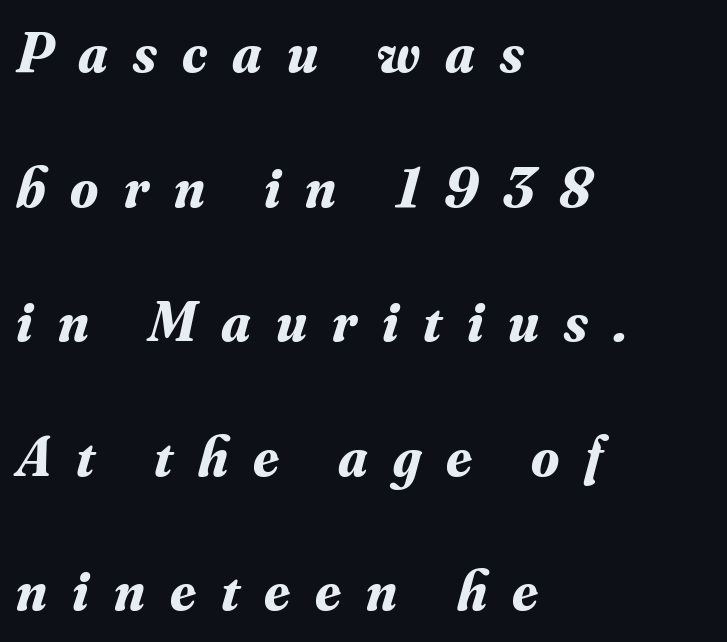
The image shows 57 px bold serif type, italic (leaning right); set left-aligned, loose line spacing (2.36x), unusually wide letter spacing (+0.44 em), not underlined; medium stroke contrast and a small x-height.
